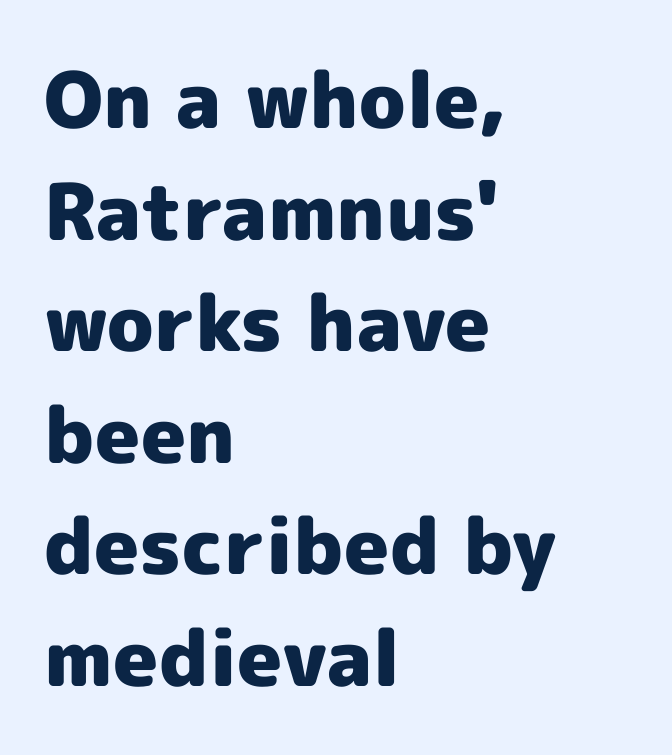
These words are printed bold, with thick strokes throughout. Character widths vary here, with narrow letters taking less room than wide ones. Horizontal bands of white between lines are of average thickness. Grotesque or geometric, the face here clearly has no serifs.
